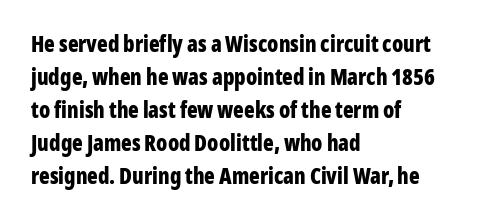
Q: Is the text bold? A: Yes.
Q: Is the text italic (slanted)? A: No, it is upright.
Q: Is the text underlined? A: No.
Q: How is the paragraph aligned? A: Left-aligned.
Q: Is the spacing between letters normal or unusually wide? A: Normal.
Q: Is the spacing between lines tight, normal or loose? A: Normal.
